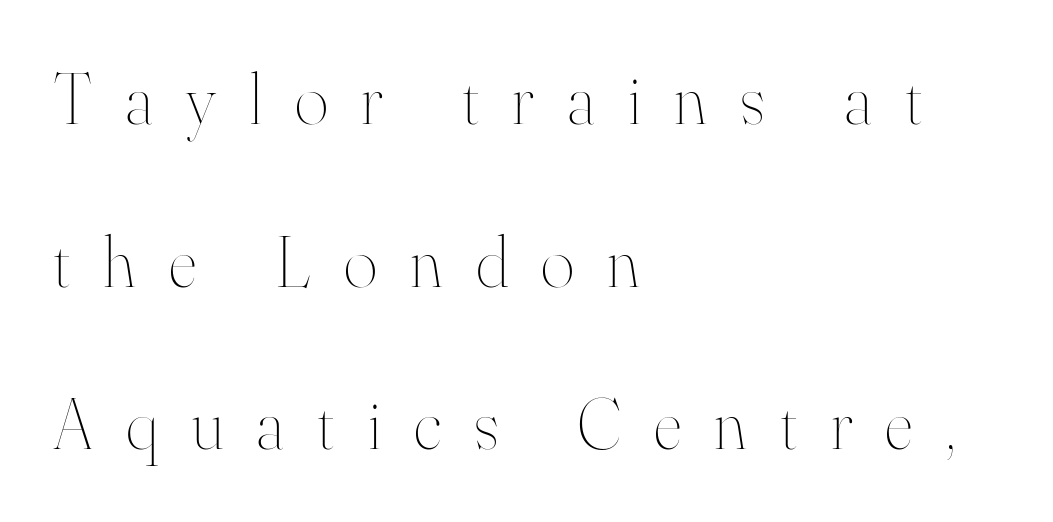
Q: Is the text bold? A: No.
Q: Is the text italic (slanted)? A: No, it is upright.
Q: Is the text underlined? A: No.
Q: How is the paragraph aligned? A: Left-aligned.
Q: Is the spacing between letters normal or unusually wide? A: Unusually wide.
Q: Is the spacing between lines tight, normal or loose? A: Loose.
Q: Width (condensed, normal, or wide)? A: Normal.
Q: Stroke contrast? A: High.
Q: x-height? A: Small.
Q: Monospaced? A: No.
